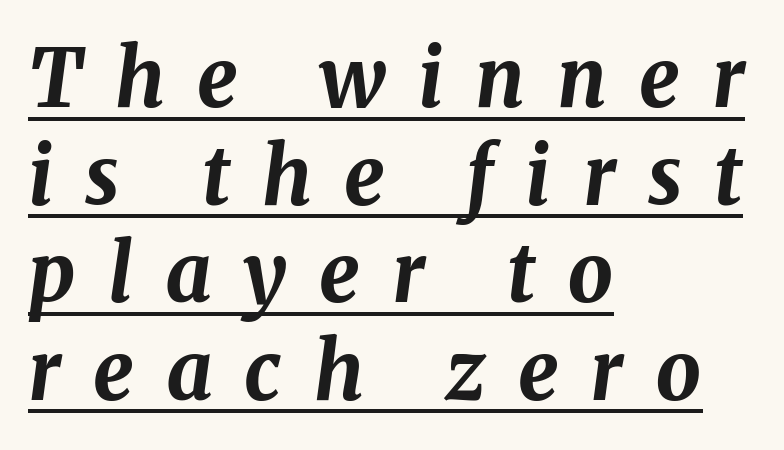
The passage shown is typed in a proportional face where columns would drift. Casual observation: everything's shoved over to the left. A rule runs beneath these lines of type. Tracking value appears strongly positive — letters spread wide.
